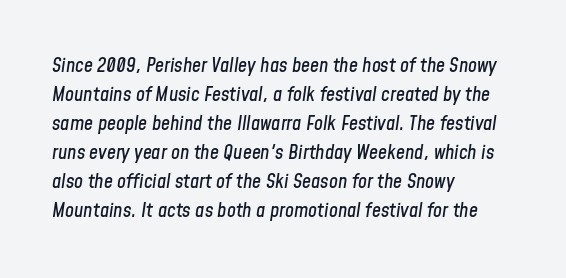
Between one letter and the next there's only the usual sliver of space. The specimen omits any rule beneath the text block's lines. Typeset ragged right — the left edge is the straight one. Baseline-to-baseline distance is the conventional proportion of letter height.
